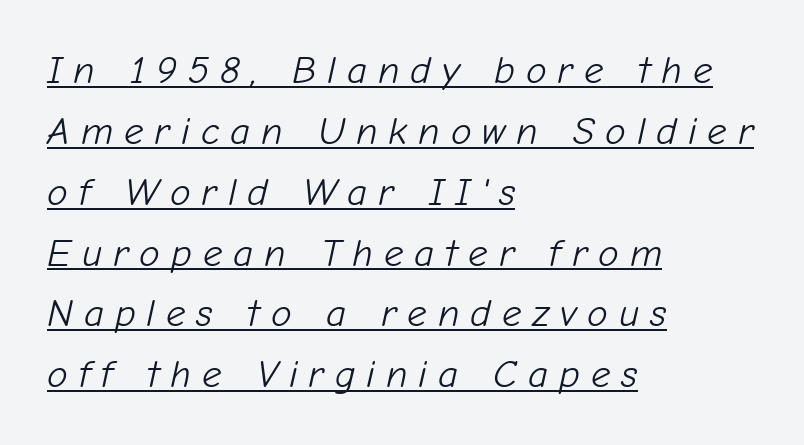
The image shows 39 px light type, italic (leaning right); set left-aligned, normal line spacing (1.56x), unusually wide letter spacing (+0.28 em), underlined; low stroke contrast and a medium x-height.
